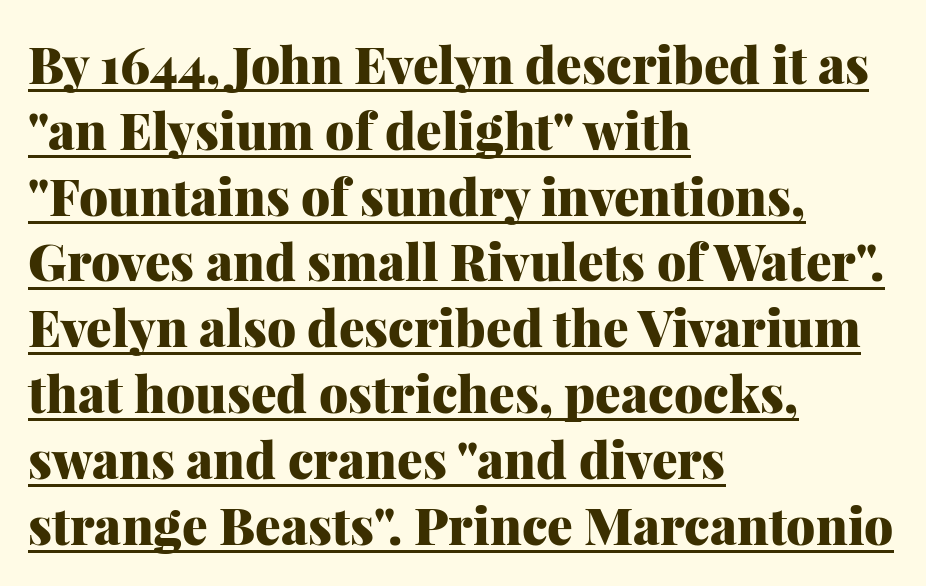
The image shows 51 px heavy serif type, upright; set left-aligned, normal line spacing (1.29x), normal letter spacing, underlined; medium stroke contrast and a medium x-height.
